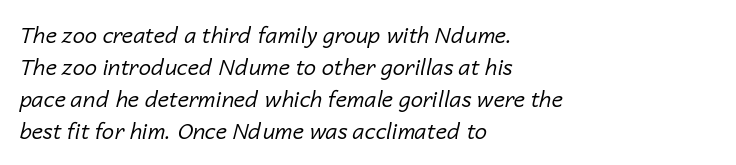
Q: Is the text bold? A: No.
Q: Is the text italic (slanted)? A: Yes, it leans right by about 14 degrees.
Q: Is the text underlined? A: No.
Q: How is the paragraph aligned? A: Left-aligned.
Q: Is the spacing between letters normal or unusually wide? A: Normal.
Q: Is the spacing between lines tight, normal or loose? A: Normal.
